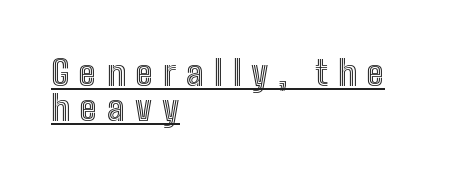
Q: Is the text italic (slanted)? A: No, it is upright.
Q: Is the text underlined? A: Yes.
Q: How is the paragraph aligned? A: Left-aligned.
Q: Is the spacing between letters normal or unusually wide? A: Unusually wide.
Q: Is the spacing between lines tight, normal or loose? A: Tight.
Q: Width (condensed, normal, or wide)? A: Condensed.
Q: x-height? A: Medium.
Q: Monospaced? A: No.
